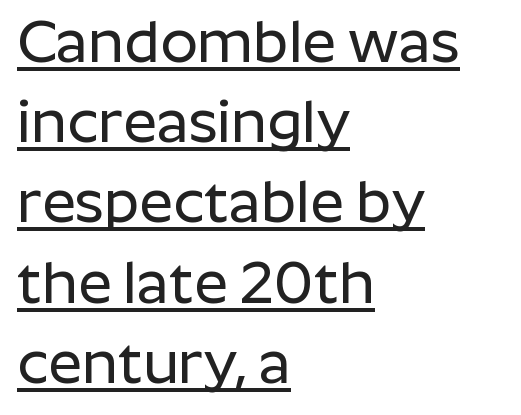
Q: Is the text italic (slanted)? A: No, it is upright.
Q: Is the typeface a serif or a sans-serif typeface? A: Sans-serif.
Q: Is the text underlined? A: Yes.
Q: How is the paragraph aligned? A: Left-aligned.
Q: Is the spacing between letters normal or unusually wide? A: Normal.
Q: Is the spacing between lines tight, normal or loose? A: Normal.
Q: Width (condensed, normal, or wide)? A: Normal.
Q: Stroke contrast? A: Low.
Q: x-height? A: Medium.
Q: Monospaced? A: No.
